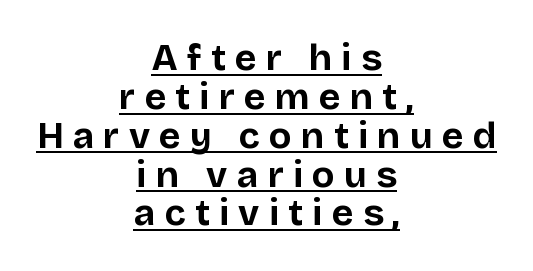
The image shows 37 px bold sans-serif type, upright; set centered, tight line spacing (1.05x), unusually wide letter spacing (+0.25 em), underlined; low stroke contrast and a large x-height.
